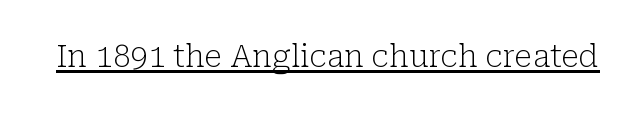
{"serif": "yes", "italic": "no", "bold": "no", "weight": "light", "width": "normal", "stroke_contrast": "low", "x_height": "medium", "monospaced": "no", "underline": "yes", "letter_spacing": "normal", "letter_spacing_em": 0.0, "glyph_px": 31}
